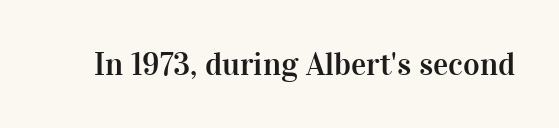
Q: Is the text italic (slanted)? A: No, it is upright.
Q: Is the typeface a serif or a sans-serif typeface? A: Serif.
Q: Is the text underlined? A: No.
Q: Is the spacing between letters normal or unusually wide? A: Normal.
Q: Width (condensed, normal, or wide)? A: Normal.
Q: Stroke contrast? A: High.
Q: x-height? A: Medium.
Q: Monospaced? A: No.
